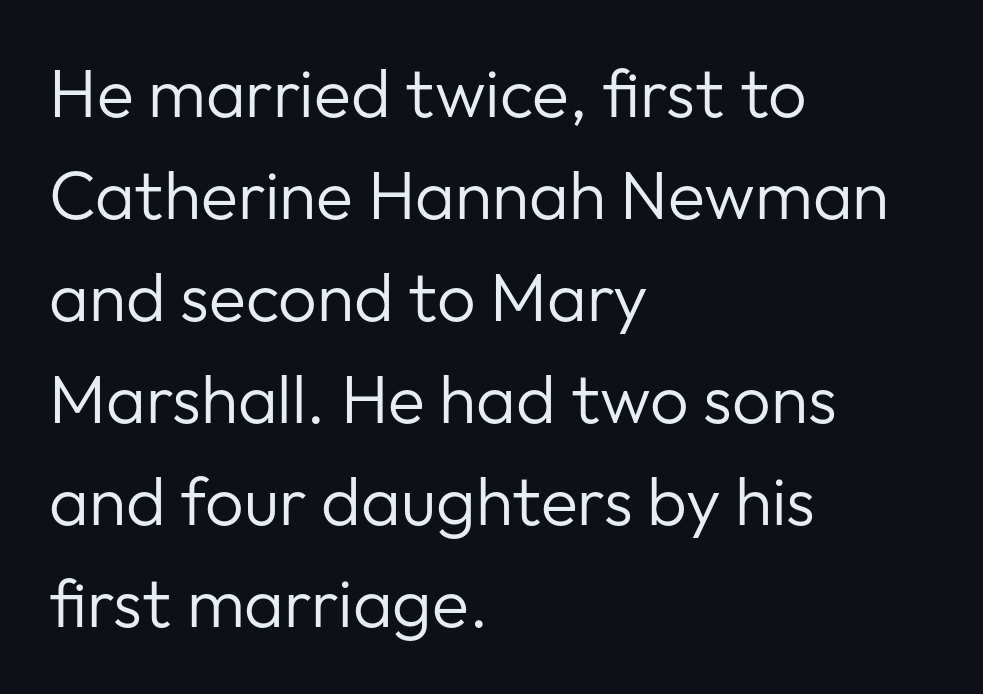
The passage shown has conventional tracking throughout. If you measured baseline to baseline, you'd find a middling distance. The passage is arranged the way most books set body copy — flush left. No heavy texture on the line: the type isn't bold. Tall strokes in this sample are plumb rather than angled. Regarding serifs, this sample does without them.
